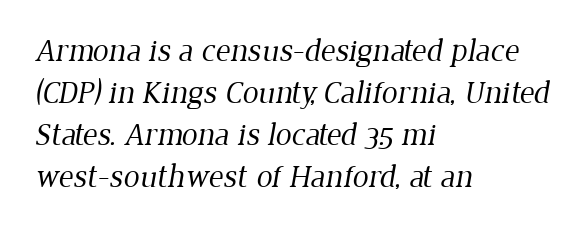
Q: Is the text bold? A: No.
Q: Is the typeface a serif or a sans-serif typeface? A: Serif.
Q: Is the text underlined? A: No.
Q: How is the paragraph aligned? A: Left-aligned.
Q: Is the spacing between letters normal or unusually wide? A: Normal.
Q: Is the spacing between lines tight, normal or loose? A: Normal.
Q: Width (condensed, normal, or wide)? A: Normal.
Q: Stroke contrast? A: Low.
Q: x-height? A: Medium.
Q: Monospaced? A: No.
